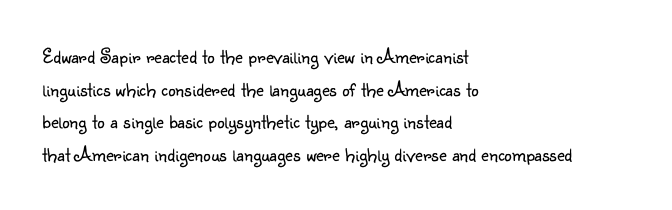
The axis of the letterforms is exactly vertical. Here the glyphs are tracked normally, forming tight word shapes. Descenders hang freely into open space. Line beginnings align vertically; line endings do not. The rows are spaced the way most documents space them.
